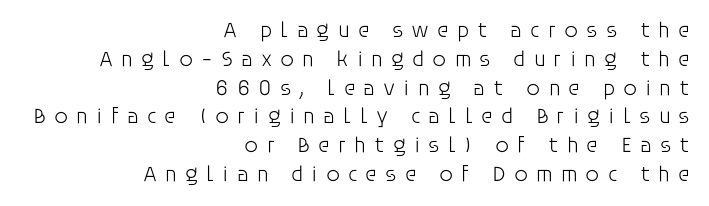
The image shows 22 px text type, upright; set right-aligned, normal line spacing (1.31x), unusually wide letter spacing (+0.36 em), not underlined.
